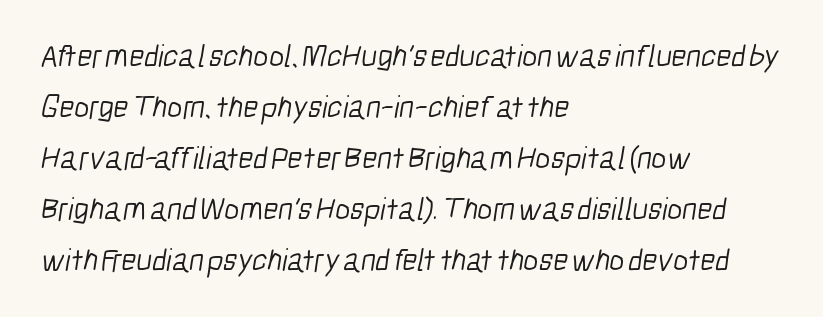
The image shows 32 px light, condensed sans-serif type; set left-aligned, normal line spacing (1.59x), normal letter spacing, not underlined; low stroke contrast and a medium x-height.
